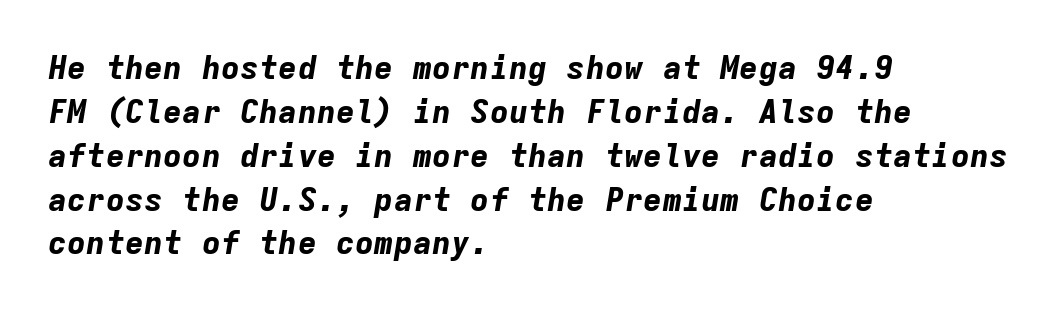
The image shows 32 px bold type, italic (leaning right), monospaced; set left-aligned, normal line spacing (1.37x), normal letter spacing, not underlined; low stroke contrast and a medium x-height.
